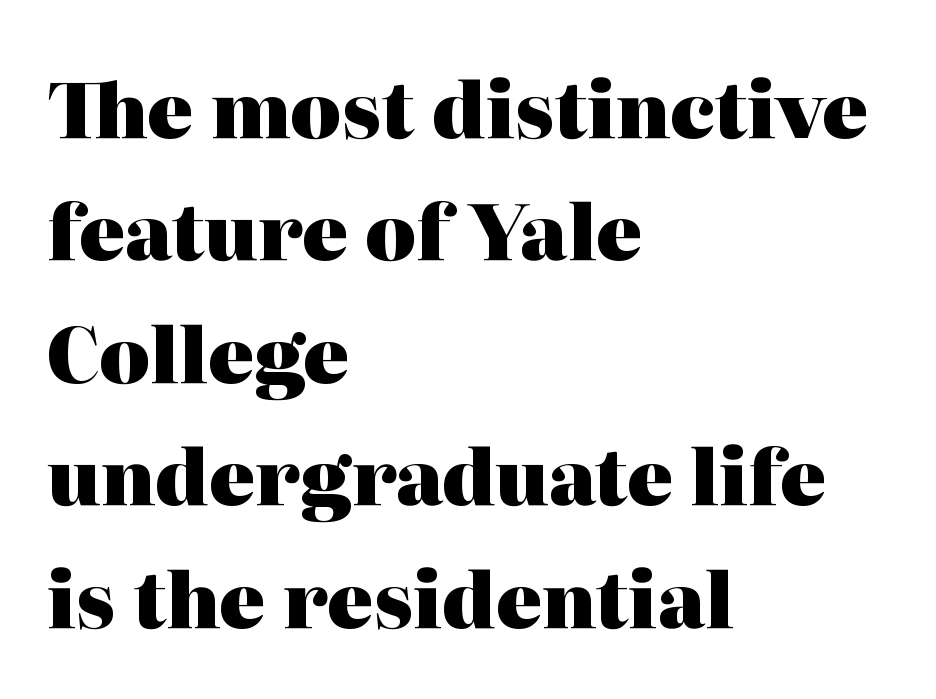
{"serif": "yes", "italic": "no", "bold": "yes", "weight": "heavy", "width": "normal", "stroke_contrast": "high", "x_height": "medium", "monospaced": "no", "underline": "no", "align": "left", "line_spacing": "normal", "line_spacing_ratio": 1.59, "letter_spacing": "normal", "letter_spacing_em": 0.0, "glyph_px": 77}
